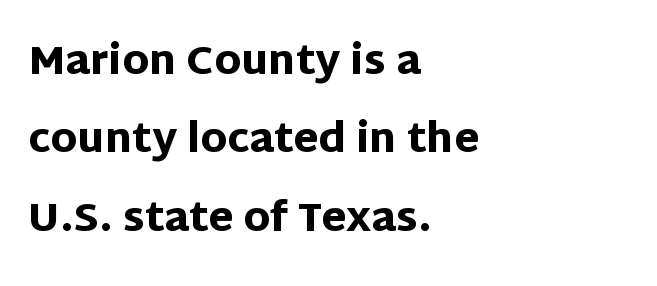
Compared with typical paragraphs, the rows here are farther apart. Vertical strokes here are truly vertical. The setting favours the left margin, as ordinary paragraphs usually do. Looks like regular typesetting: each glyph gets only the width it needs. Glance below the letters and you will spot only blank space. The rendering keeps characters at their native spacing.
